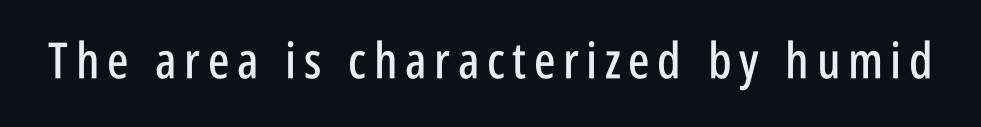
Unlike a traditional serif, this face leaves its strokes unadorned. This is roman type, the default non-slanted kind. This sample has the flowing, uneven cadence of proportional lettering. Any mark beneath the type? The region is blank.
